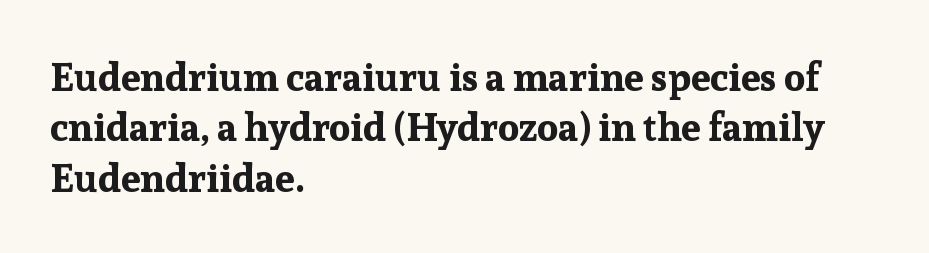
The glyphs have the mass of a bold cut. The string is rendered with underlining switched off. The lettering holds an erect, upright posture throughout. The typesetter chose a ragged-right arrangement here. This sample uses plain, unmodified letter spacing. Does the leading feel generous? No, just average.
